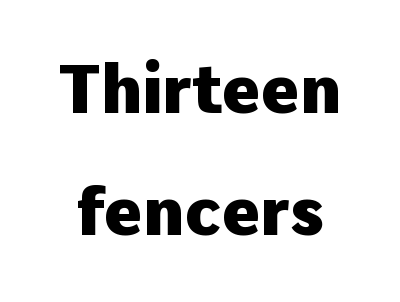
{"serif": "no", "italic": "no", "bold": "yes", "weight": "heavy", "width": "normal", "stroke_contrast": "low", "x_height": "medium", "monospaced": "no", "underline": "no", "line_spacing_ratio": 1.85, "letter_spacing": "normal", "letter_spacing_em": 0.0, "glyph_px": 66}
